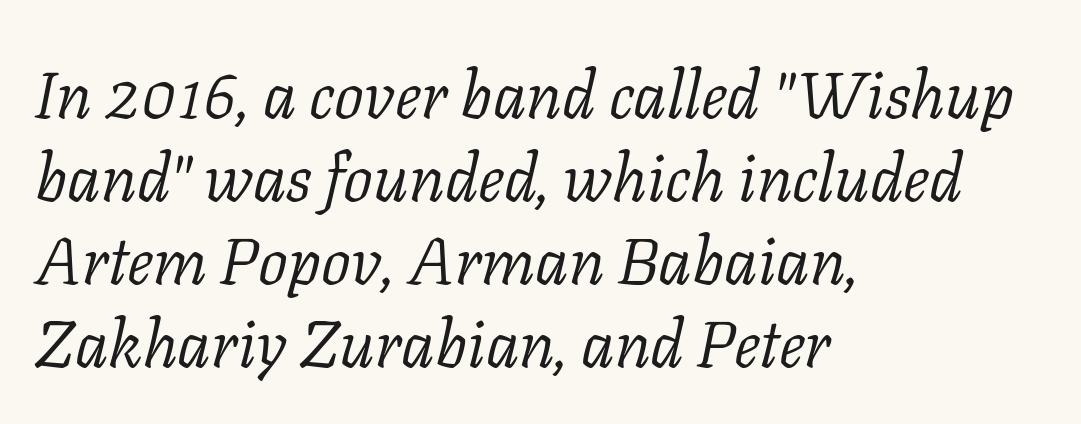
The image shows 66 px light serif type, italic (leaning right); set left-aligned, normal line spacing (1.26x), normal letter spacing, not underlined; low stroke contrast and a medium x-height.
